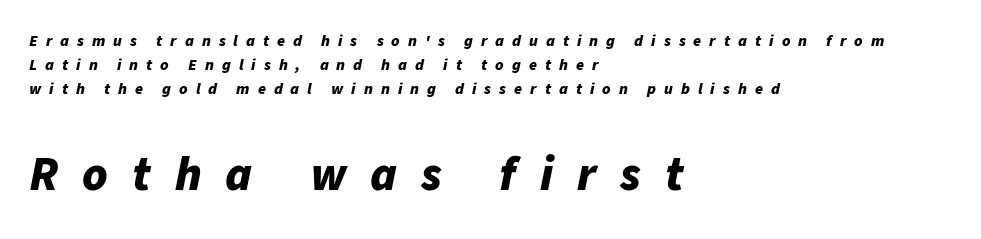
The image shows 48 px bold type, italic (leaning right); set left-aligned, normal line spacing (1.51x), unusually wide letter spacing (+0.5 em), not underlined; the second (bottom) block is 3.0x larger; low stroke contrast and a medium x-height.
